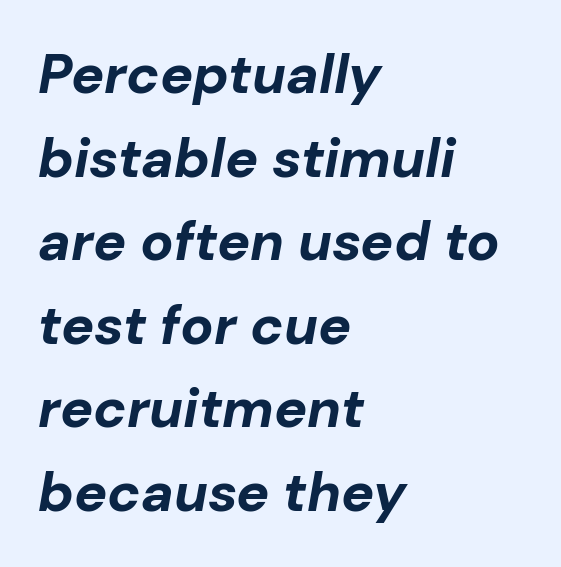
Compared with a centered layout, this one pins lines to the left instead. The rendering uses natural spacing where letterforms have individual widths. Each word holds together tightly as a unit, with standard inter-letter gaps. Italic: yes, the glyphs are oblique. Each glyph is drawn with heavy, bold strokes. The line-height multiplier appears to be the usual default.
